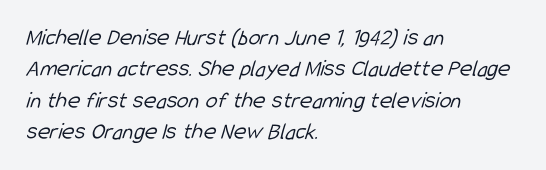
Q: Is the text bold? A: No.
Q: Is the text underlined? A: No.
Q: How is the paragraph aligned? A: Left-aligned.
Q: Is the spacing between letters normal or unusually wide? A: Normal.
Q: Is the spacing between lines tight, normal or loose? A: Normal.
